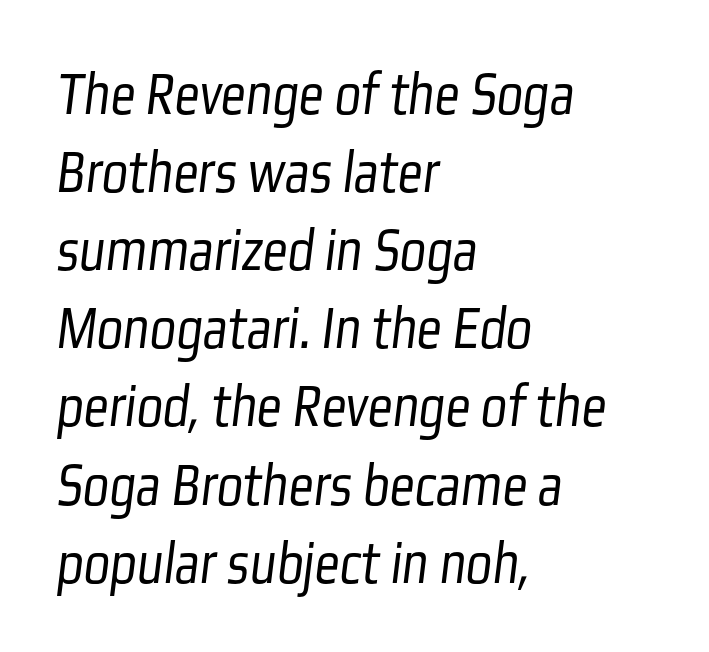
These lines are composed in type without serifs. Weight: in the light-to-regular range. Normally led — the rows are evenly, conventionally spaced. Think of a printed novel: that variable character pitch is what you see here. Between one letter and the next there's only the usual sliver of space.
